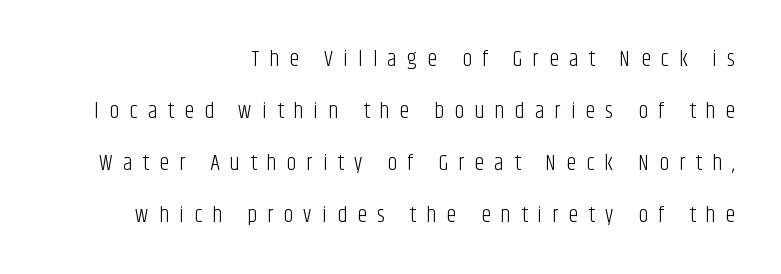
{"italic": "no", "bold": "no", "underline": "no", "align": "right", "line_spacing": "loose", "line_spacing_ratio": 2.36, "letter_spacing": "wide", "letter_spacing_em": 0.47, "glyph_px": 22}
